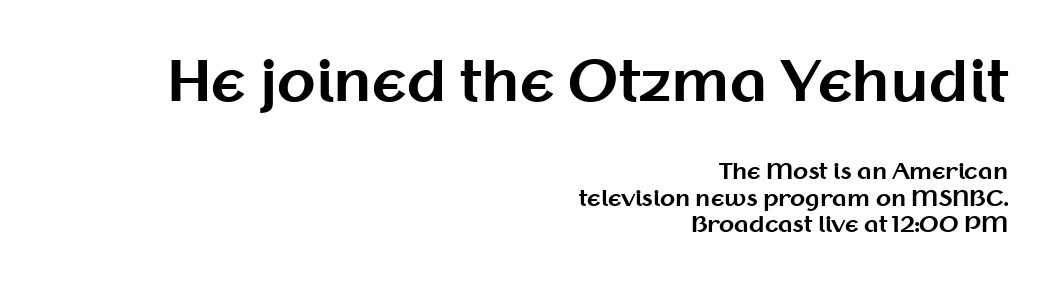
{"serif": "no", "italic": "no", "bold": "yes", "weight": "bold", "width": "normal", "stroke_contrast": "medium", "x_height": "medium", "monospaced": "no", "underline": "no", "align": "right", "line_spacing_ratio": 1.19, "letter_spacing": "normal", "letter_spacing_em": 0.0, "larger_block": "first", "size_ratio": 2.55, "glyph_px": 56}
